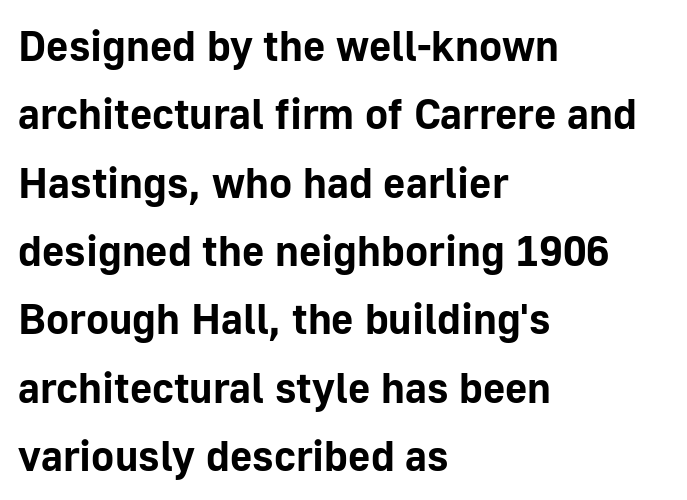
The image shows 43 px bold sans-serif type, upright; set left-aligned, normal line spacing (1.59x), normal letter spacing, not underlined; low stroke contrast and a medium x-height.
